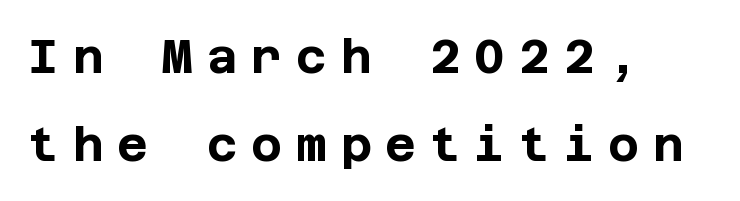
The image shows 47 px bold sans-serif type, upright; set left-aligned, line spacing 1.88x, unusually wide letter spacing (+0.3 em), not underlined; low stroke contrast and a large x-height.
